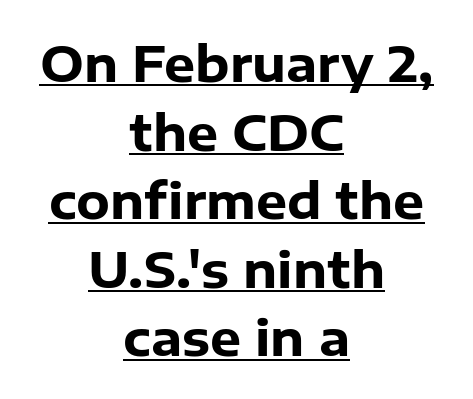
Normally led — the rows are evenly, conventionally spaced. Think of a printed novel: that variable character pitch is what you see here. Characters remain perfectly vertical along every line. Underline: present. Type style note: lacks serifs. Short and long lines alike share a common midpoint.
